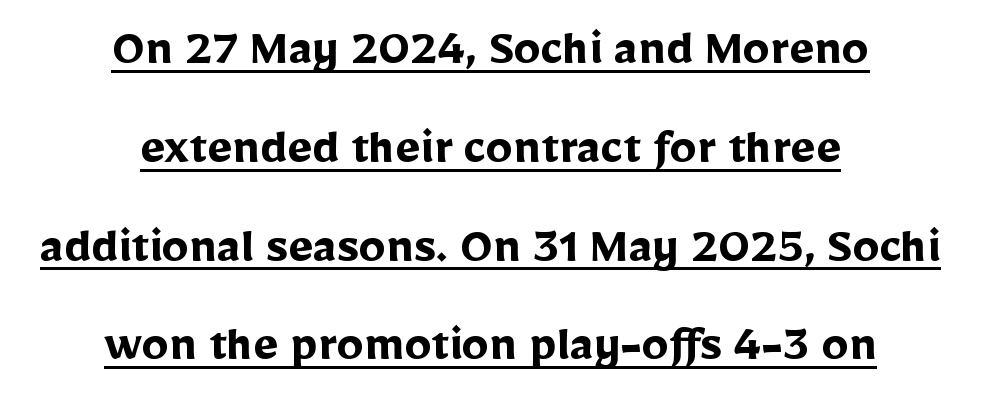
{"serif": "no", "italic": "no", "bold": "yes", "weight": "semibold", "width": "normal", "stroke_contrast": "low", "x_height": "medium", "monospaced": "no", "underline": "yes", "align": "center", "line_spacing_ratio": 1.83, "letter_spacing": "normal", "letter_spacing_em": 0.0, "glyph_px": 54}
